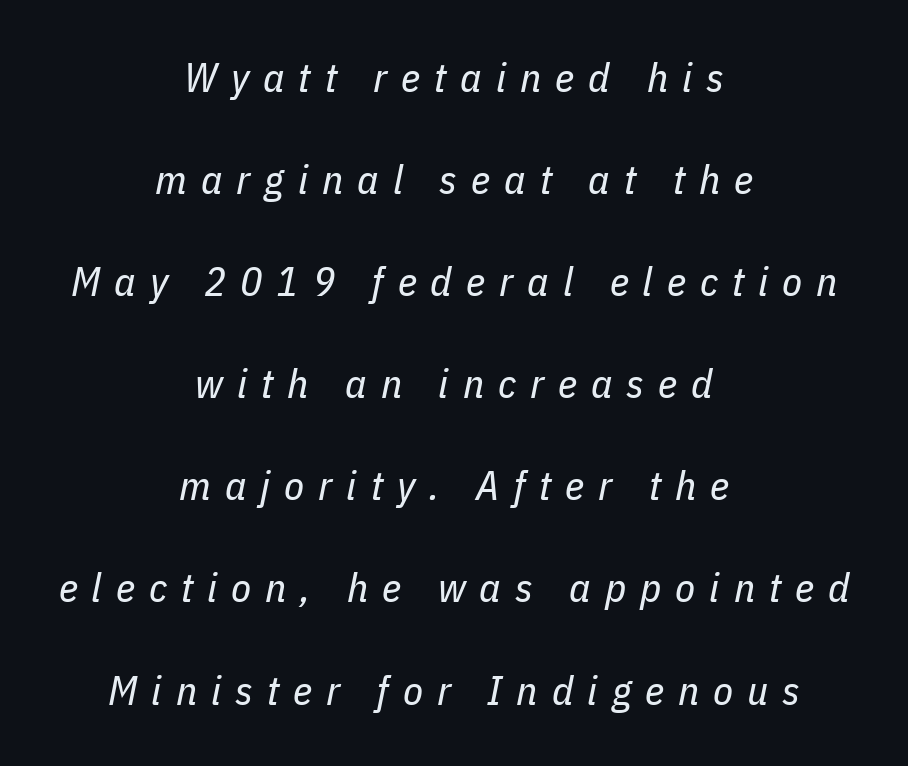
{"italic": "yes", "lean": "right", "slant_degrees": 11, "bold": "no", "weight": "regular", "width": "condensed", "stroke_contrast": "low", "x_height": "medium", "monospaced": "no", "underline": "no", "align": "center", "line_spacing": "loose", "line_spacing_ratio": 2.49, "letter_spacing": "wide", "letter_spacing_em": 0.34, "glyph_px": 41}
